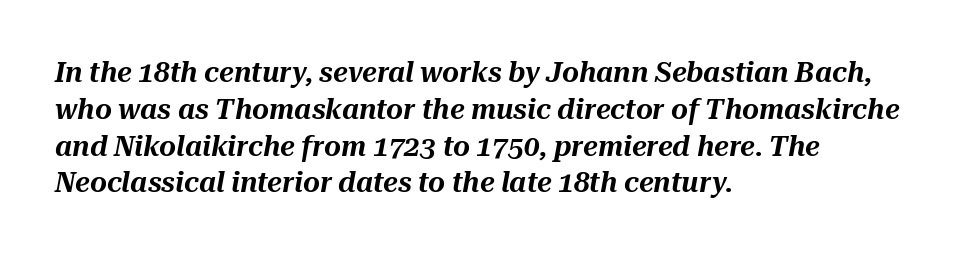
Q: Is the text italic (slanted)? A: Yes, it leans right by about 10 degrees.
Q: Is the text underlined? A: No.
Q: How is the paragraph aligned? A: Left-aligned.
Q: Is the spacing between letters normal or unusually wide? A: Normal.
Q: Is the spacing between lines tight, normal or loose? A: Normal.
Q: Width (condensed, normal, or wide)? A: Normal.
Q: Stroke contrast? A: Medium.
Q: x-height? A: Medium.
Q: Monospaced? A: No.
